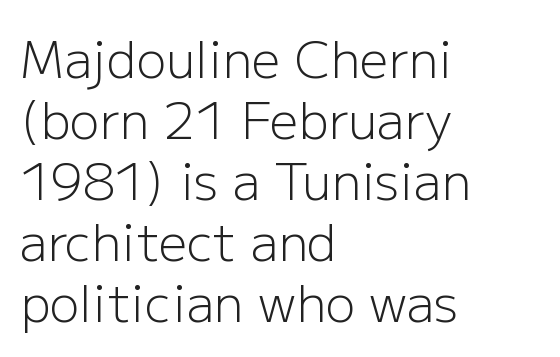
{"serif": "no", "italic": "no", "bold": "no", "weight": "light", "width": "normal", "stroke_contrast": "low", "x_height": "medium", "monospaced": "no", "underline": "no", "align": "left", "line_spacing_ratio": 1.22, "letter_spacing": "normal", "letter_spacing_em": 0.0, "glyph_px": 50}
